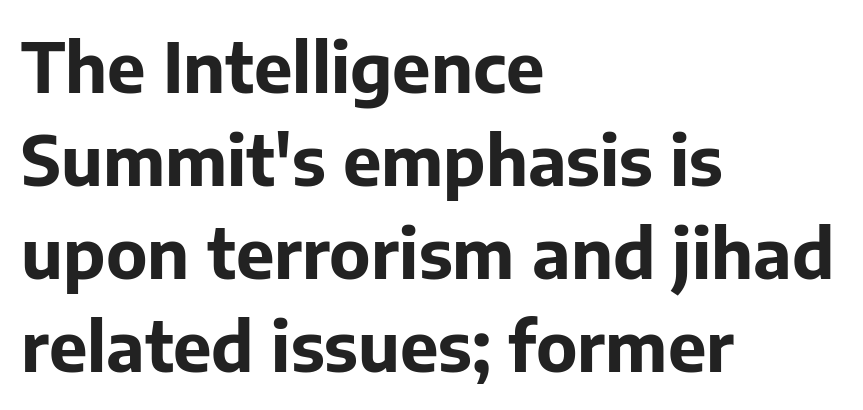
{"serif": "no", "italic": "no", "bold": "yes", "weight": "bold", "width": "normal", "stroke_contrast": "low", "x_height": "medium", "monospaced": "no", "underline": "no", "align": "left", "line_spacing": "normal", "line_spacing_ratio": 1.35, "letter_spacing": "normal", "letter_spacing_em": 0.0, "glyph_px": 69}
